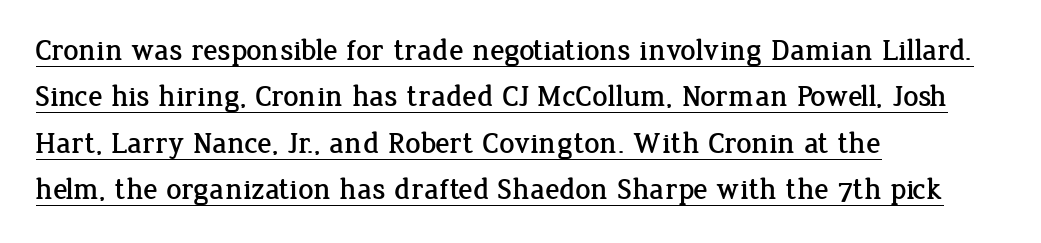
The image shows 30 px serif type, upright; set left-aligned, normal line spacing (1.55x), normal letter spacing, underlined; low stroke contrast and a medium x-height.
